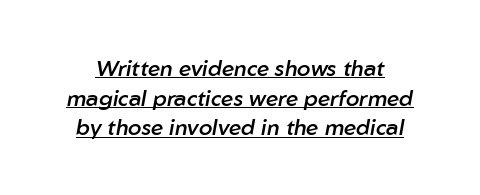
The line-height multiplier appears to be the usual default. This rendering features underlined lettering. Stroke thickness is moderately raised; the sample reads as semibold. No extra tracking has been applied to these lines. The passage shown leans; its letterforms are oblique.
